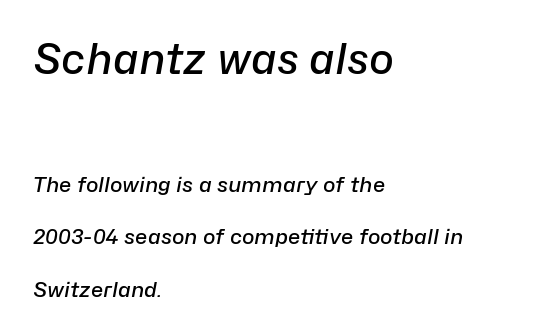
The image shows 42 px semibold type, italic (leaning right); set left-aligned, loose line spacing (2.49x), normal letter spacing, not underlined; the first (top) block is 2.0x larger; low stroke contrast and a medium x-height.
